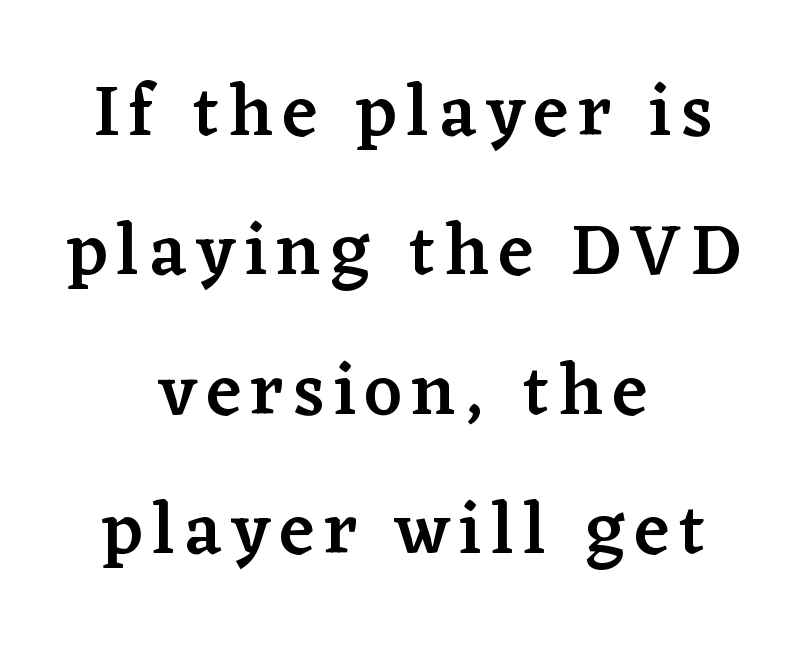
Q: Is the text bold? A: Semi-bold.
Q: Is the text italic (slanted)? A: No, it is upright.
Q: Is the typeface a serif or a sans-serif typeface? A: Serif.
Q: Is the text underlined? A: No.
Q: How is the paragraph aligned? A: Centered.
Q: Is the spacing between lines tight, normal or loose? A: Loose.
Q: Width (condensed, normal, or wide)? A: Normal.
Q: Stroke contrast? A: Low.
Q: x-height? A: Medium.
Q: Monospaced? A: No.
